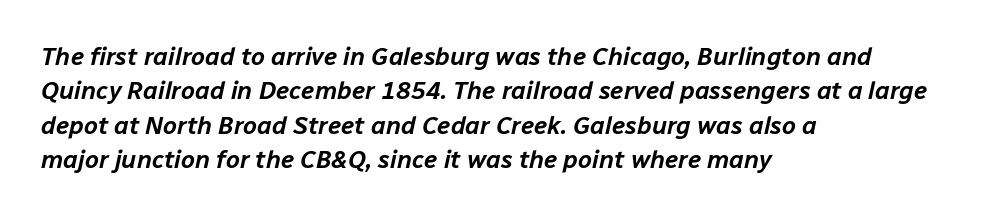
The image shows 25 px text type, italic (leaning right); set left-aligned, normal line spacing (1.38x), normal letter spacing, not underlined.
